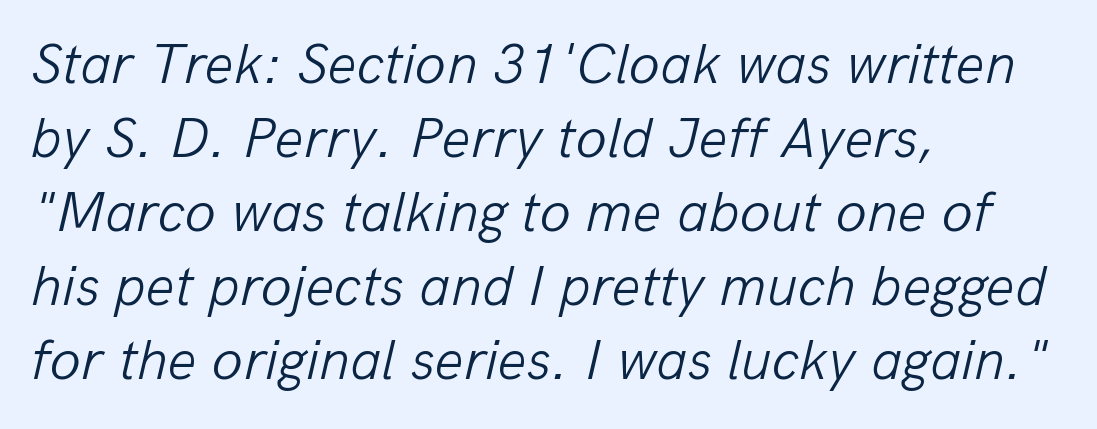
Q: Is the text bold? A: No.
Q: Is the text italic (slanted)? A: Yes, it leans right by about 13 degrees.
Q: Is the text underlined? A: No.
Q: How is the paragraph aligned? A: Left-aligned.
Q: Is the spacing between letters normal or unusually wide? A: Normal.
Q: Is the spacing between lines tight, normal or loose? A: Normal.
Q: Width (condensed, normal, or wide)? A: Normal.
Q: Stroke contrast? A: Low.
Q: x-height? A: Medium.
Q: Monospaced? A: No.
